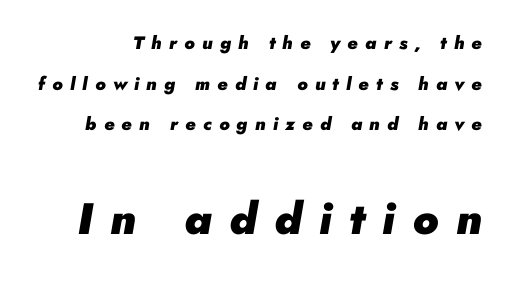
The image shows 44 px heavy type, italic (leaning right); set loose line spacing (2.26x), unusually wide letter spacing (+0.4 em), not underlined; the second (bottom) block is 2.44x larger; low stroke contrast and a small x-height.
